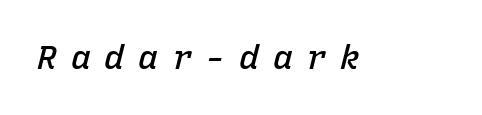
Strokes here are thickened, but only to semibold level. The lettering tilts uniformly, giving the passage an italic look. Each letter, wide or thin by design, is forced into the same width here. Loose tracking; the words dissolve into strings of separated letters. Decoration check: the copy has no underline.
